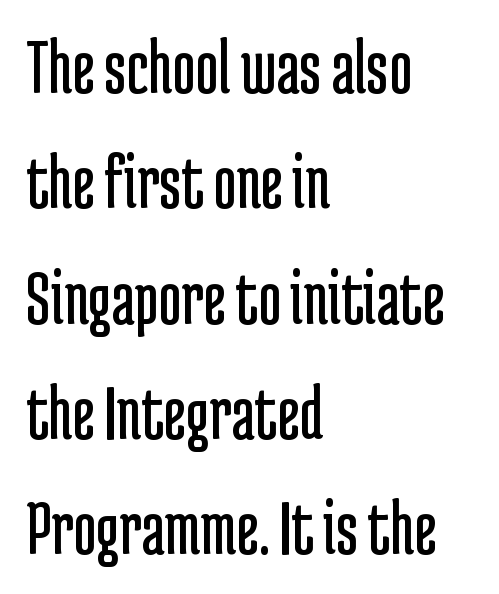
{"serif": "no", "italic": "no", "bold": "no", "weight": "regular", "width": "condensed", "stroke_contrast": "low", "x_height": "medium", "monospaced": "no", "underline": "no", "align": "left", "line_spacing": "normal", "line_spacing_ratio": 1.46, "letter_spacing": "normal", "letter_spacing_em": 0.0, "glyph_px": 79}
